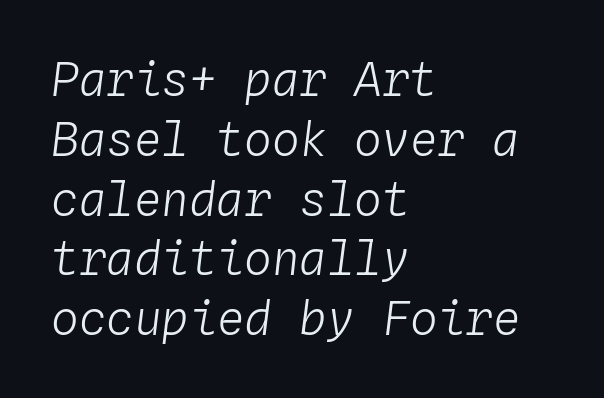
The image shows 46 px light type, italic (leaning right), monospaced; set left-aligned, normal line spacing (1.3x), normal letter spacing, not underlined; low stroke contrast and a medium x-height.
